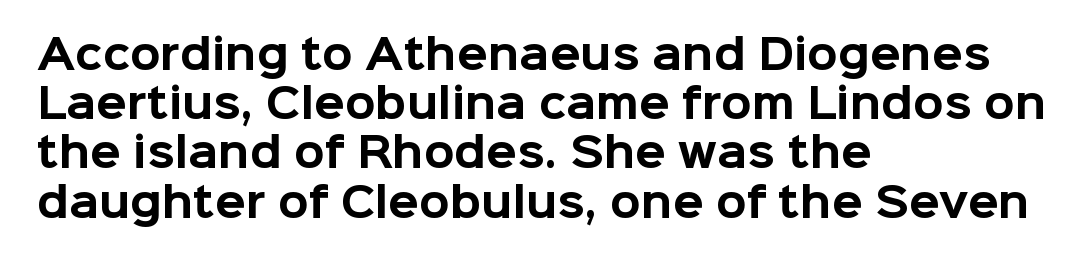
The image shows 40 px bold sans-serif type, upright; set left-aligned, line spacing 1.23x, normal letter spacing, not underlined; low stroke contrast and a medium x-height.
